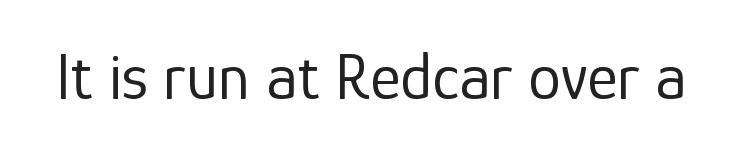
The image shows 66 px regular-weight sans-serif type, upright; set normal letter spacing, not underlined; low stroke contrast and a medium x-height.
